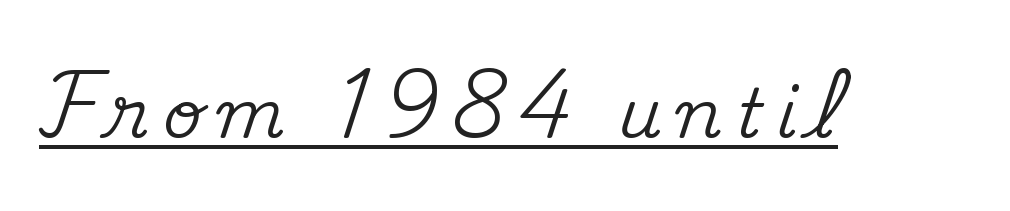
The image shows 68 px serif type; set unusually wide letter spacing (+0.21 em), underlined; medium stroke contrast and a small x-height.
